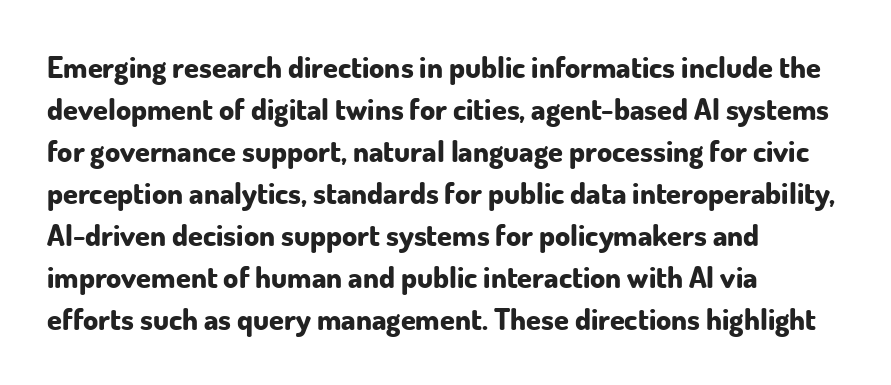
Q: Is the text bold? A: Yes.
Q: Is the text italic (slanted)? A: No, it is upright.
Q: Is the typeface a serif or a sans-serif typeface? A: Sans-serif.
Q: Is the text underlined? A: No.
Q: How is the paragraph aligned? A: Left-aligned.
Q: Is the spacing between letters normal or unusually wide? A: Normal.
Q: Is the spacing between lines tight, normal or loose? A: Normal.
Q: Width (condensed, normal, or wide)? A: Normal.
Q: Stroke contrast? A: Low.
Q: x-height? A: Small.
Q: Monospaced? A: No.
